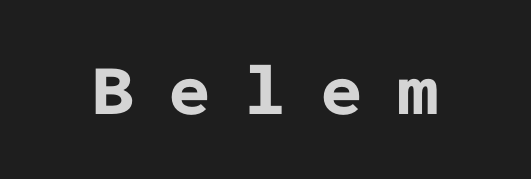
The image shows 73 px bold sans-serif type, upright, monospaced; set unusually wide letter spacing (+0.48 em), not underlined; low stroke contrast and a medium x-height.
